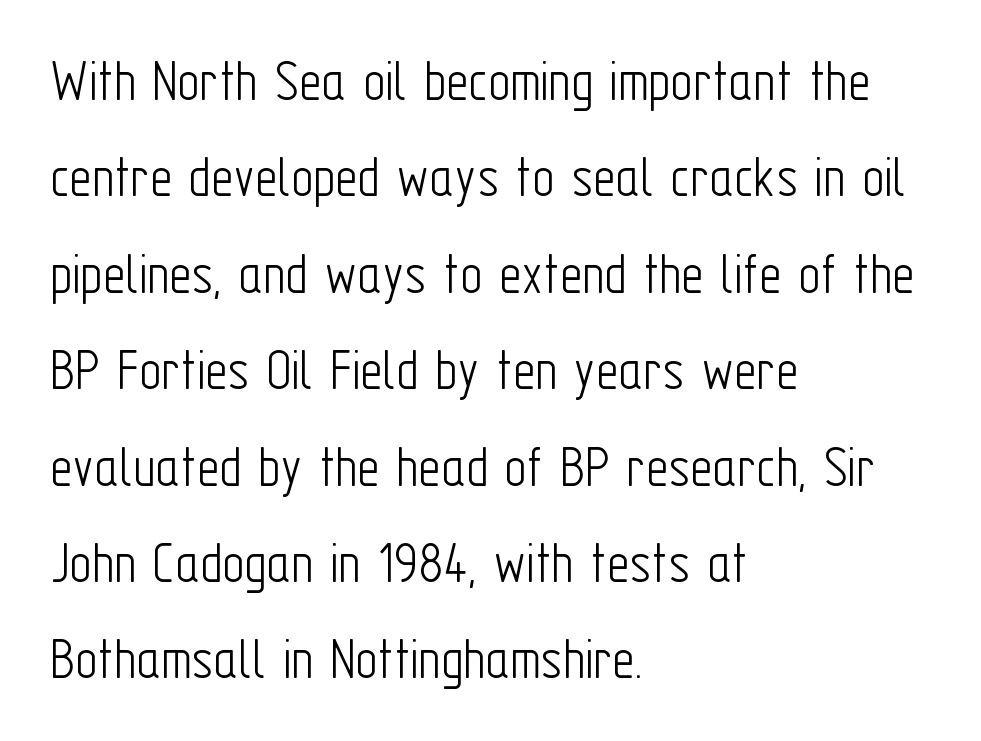
{"serif": "no", "italic": "no", "bold": "no", "weight": "light", "width": "condensed", "stroke_contrast": "low", "x_height": "medium", "monospaced": "no", "underline": "no", "align": "left", "line_spacing": "normal", "line_spacing_ratio": 1.58, "letter_spacing": "normal", "letter_spacing_em": 0.0, "glyph_px": 61}
